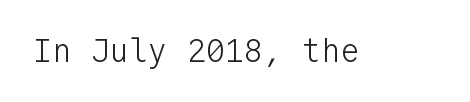
The image shows 32 px light sans-serif type, upright, monospaced; set normal letter spacing, not underlined; low stroke contrast and a medium x-height.
